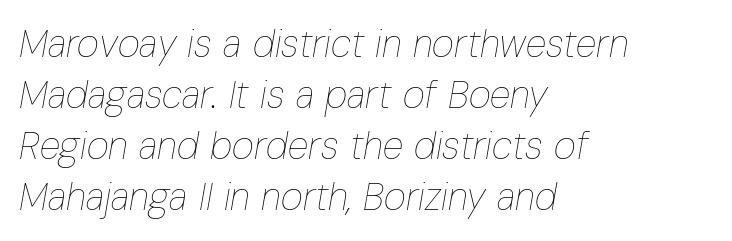
The image shows 38 px thin, condensed type, italic (leaning right); set left-aligned, normal line spacing (1.34x), normal letter spacing, not underlined; low stroke contrast and a medium x-height.
